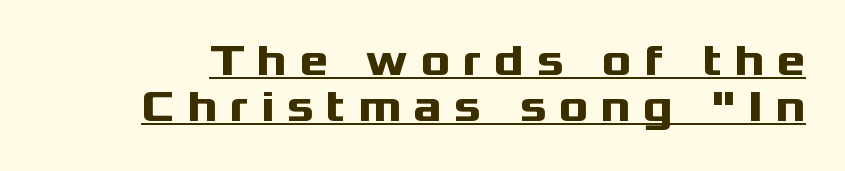
{"serif": "no", "italic": "no", "bold": "yes", "weight": "heavy", "width": "wide", "stroke_contrast": "medium", "x_height": "medium", "monospaced": "no", "underline": "yes", "line_spacing": "tight", "line_spacing_ratio": 1.04, "letter_spacing": "wide", "letter_spacing_em": 0.28, "glyph_px": 44}
